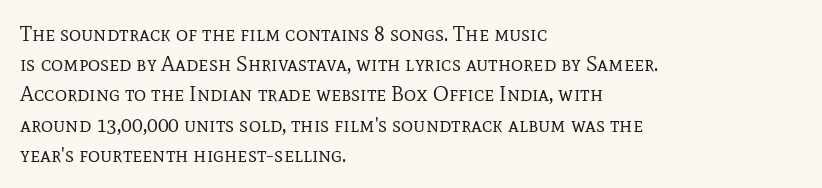
Q: Is the text bold? A: No.
Q: Is the text italic (slanted)? A: No, it is upright.
Q: Is the text underlined? A: No.
Q: How is the paragraph aligned? A: Left-aligned.
Q: Is the spacing between letters normal or unusually wide? A: Normal.
Q: Is the spacing between lines tight, normal or loose? A: Normal.
